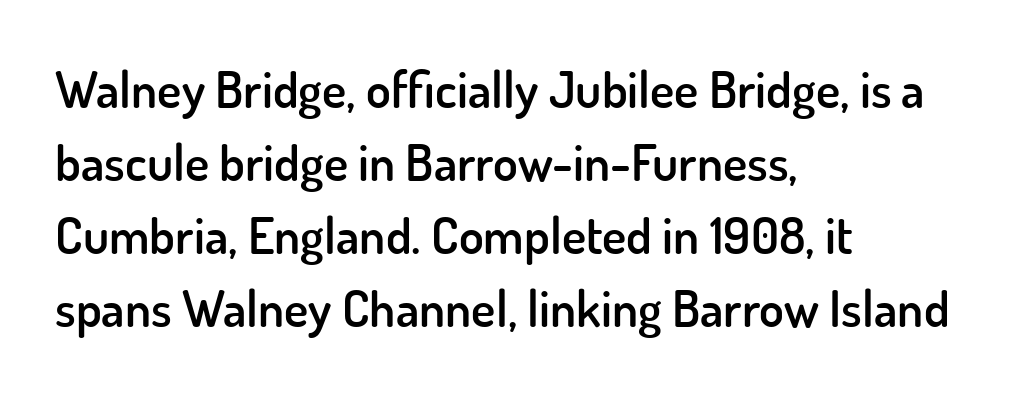
The image shows 51 px semibold sans-serif type, upright; set left-aligned, normal line spacing (1.43x), normal letter spacing, not underlined; low stroke contrast and a small x-height.
